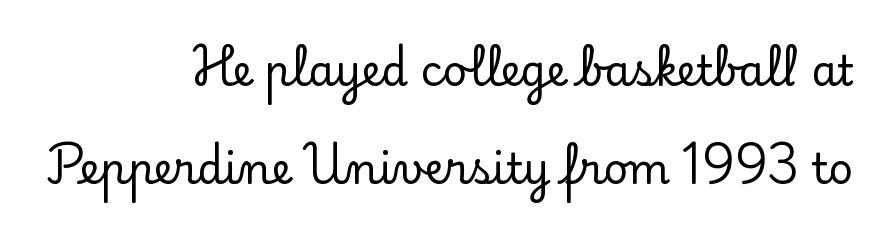
Q: Is the text italic (slanted)? A: No, it is upright.
Q: Is the typeface a serif or a sans-serif typeface? A: Serif.
Q: Is the text underlined? A: No.
Q: How is the paragraph aligned? A: Right-aligned.
Q: Is the spacing between letters normal or unusually wide? A: Normal.
Q: Is the spacing between lines tight, normal or loose? A: Loose.
Q: Width (condensed, normal, or wide)? A: Normal.
Q: Stroke contrast? A: Low.
Q: x-height? A: Small.
Q: Monospaced? A: No.
